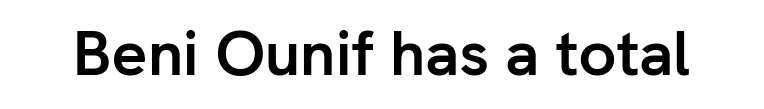
Q: Is the text bold? A: Yes.
Q: Is the text italic (slanted)? A: No, it is upright.
Q: Is the typeface a serif or a sans-serif typeface? A: Sans-serif.
Q: Is the text underlined? A: No.
Q: Is the spacing between letters normal or unusually wide? A: Normal.
Q: Width (condensed, normal, or wide)? A: Normal.
Q: Stroke contrast? A: Low.
Q: x-height? A: Medium.
Q: Monospaced? A: No.
